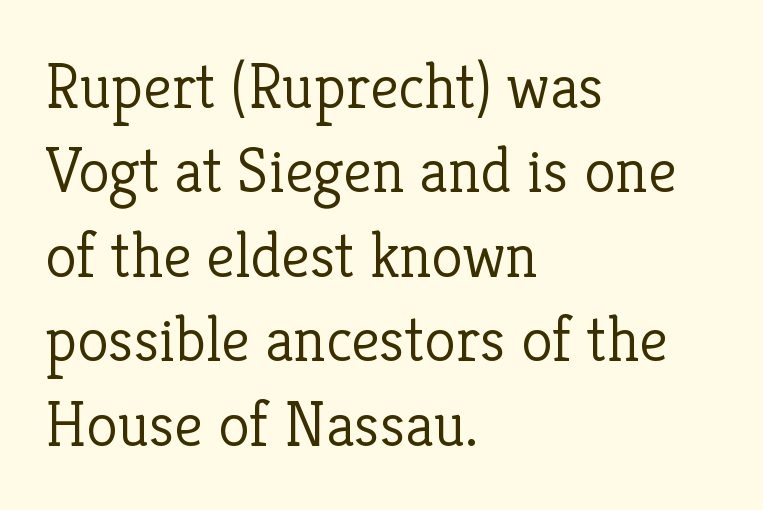
{"serif": "yes", "italic": "no", "bold": "no", "weight": "light", "width": "normal", "stroke_contrast": "low", "x_height": "medium", "monospaced": "no", "underline": "no", "align": "left", "line_spacing": "normal", "line_spacing_ratio": 1.32, "letter_spacing": "normal", "letter_spacing_em": 0.0, "glyph_px": 64}
